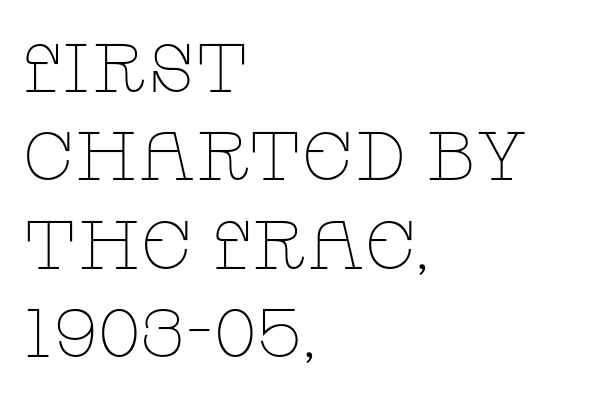
Caption: face not bold, strokes unweighted. The passage shown is typed in a proportional face where columns would drift. Reading down the block, your eye returns to a fixed left position each line. Are there feet on the stems? There are — it's a serif. Ordinary non-slanted type is in use.
